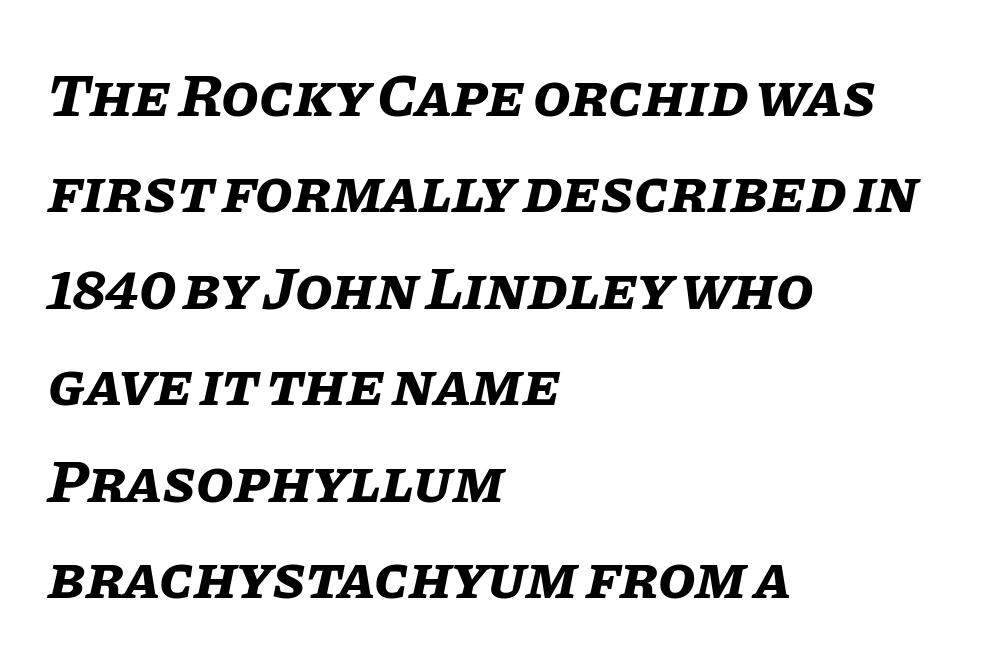
Q: Is the text bold? A: Yes.
Q: Is the text italic (slanted)? A: Yes, it leans right by about 11 degrees.
Q: Is the text underlined? A: No.
Q: How is the paragraph aligned? A: Left-aligned.
Q: Is the spacing between letters normal or unusually wide? A: Normal.
Q: Is the spacing between lines tight, normal or loose? A: Normal.
Q: Width (condensed, normal, or wide)? A: Normal.
Q: Stroke contrast? A: Low.
Q: x-height? A: Large.
Q: Monospaced? A: No.
